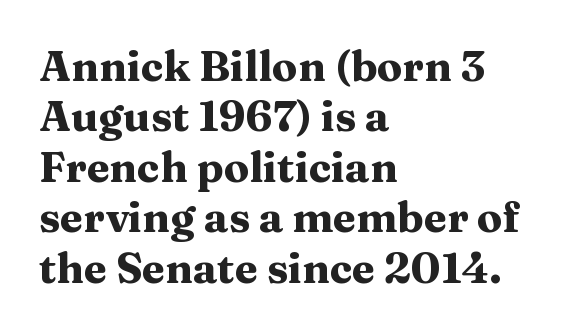
Q: Is the text bold? A: Yes.
Q: Is the text italic (slanted)? A: No, it is upright.
Q: Is the typeface a serif or a sans-serif typeface? A: Serif.
Q: Is the text underlined? A: No.
Q: How is the paragraph aligned? A: Left-aligned.
Q: Is the spacing between letters normal or unusually wide? A: Normal.
Q: Width (condensed, normal, or wide)? A: Wide.
Q: Stroke contrast? A: Medium.
Q: x-height? A: Medium.
Q: Monospaced? A: No.
